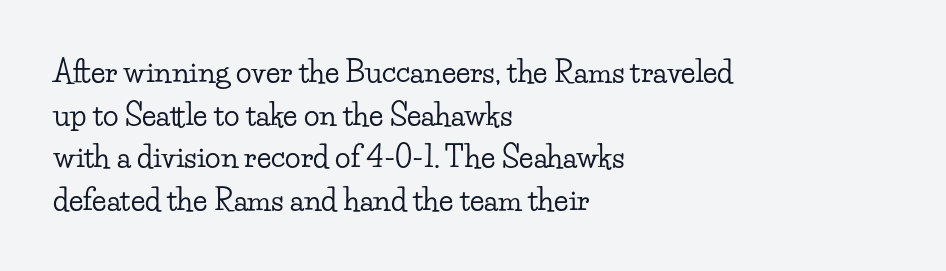
The image shows 29 px wide serif type, upright; set left-aligned, normal line spacing (1.47x), normal letter spacing, not underlined; low stroke contrast and a small x-height.
